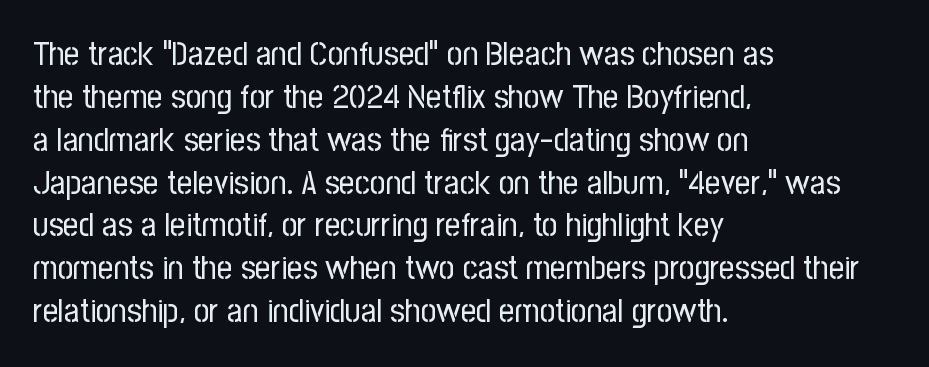
Successive baselines arrive at the customary interval. Plain, unruled lines of type. These lines are composed in type without serifs. The typesetter chose a ragged-right arrangement here.
